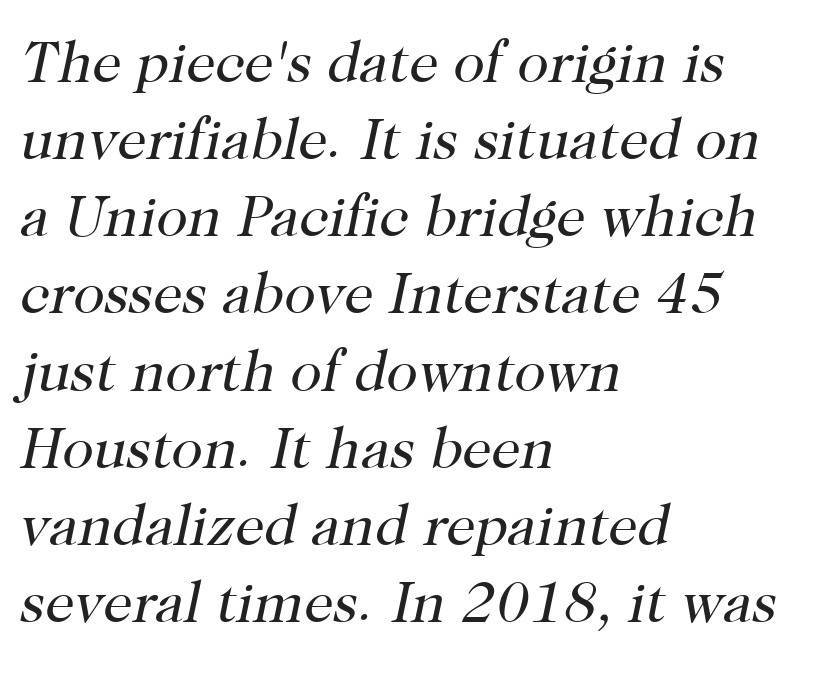
{"serif": "yes", "italic": "yes", "lean": "right", "slant_degrees": 12, "bold": "no", "weight": "regular", "width": "normal", "stroke_contrast": "high", "x_height": "medium", "monospaced": "no", "underline": "no", "align": "left", "line_spacing": "normal", "line_spacing_ratio": 1.33, "letter_spacing": "normal", "letter_spacing_em": 0.0, "glyph_px": 58}
